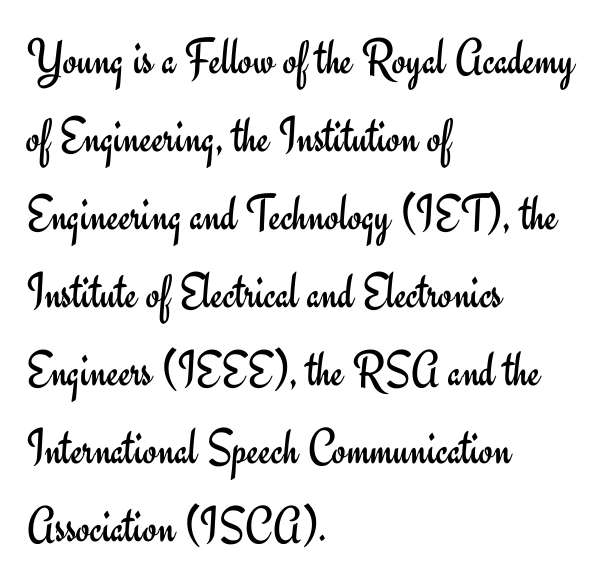
{"serif": "no", "bold": "no", "weight": "regular", "width": "normal", "stroke_contrast": "low", "x_height": "small", "monospaced": "no", "underline": "no", "align": "left", "line_spacing": "normal", "line_spacing_ratio": 1.53, "letter_spacing": "normal", "letter_spacing_em": 0.0, "glyph_px": 51}
